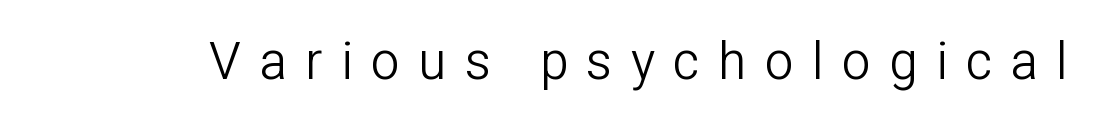
Q: Is the text bold? A: No.
Q: Is the text italic (slanted)? A: No, it is upright.
Q: Is the typeface a serif or a sans-serif typeface? A: Sans-serif.
Q: Is the text underlined? A: No.
Q: Is the spacing between letters normal or unusually wide? A: Unusually wide.
Q: Width (condensed, normal, or wide)? A: Normal.
Q: Stroke contrast? A: Low.
Q: x-height? A: Medium.
Q: Monospaced? A: No.
